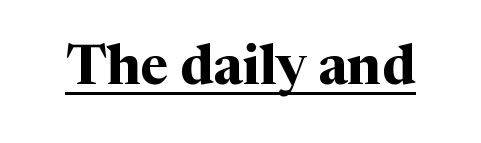
The image shows 54 px bold serif type, upright; set normal letter spacing, underlined; medium stroke contrast and a medium x-height.
